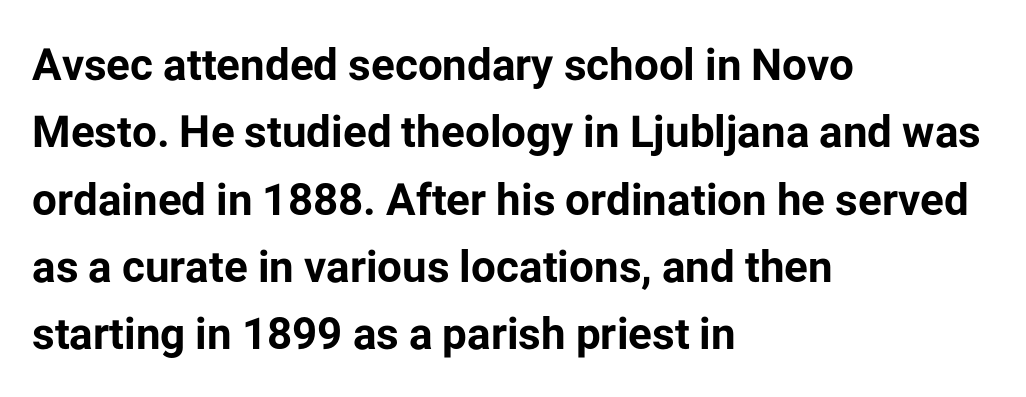
This sample has the flowing, uneven cadence of proportional lettering. How heavy is the stroke? Heavy — this is a bold. Descenders hang freely into open space. Unlike italic type, these characters show no tilt at all.
